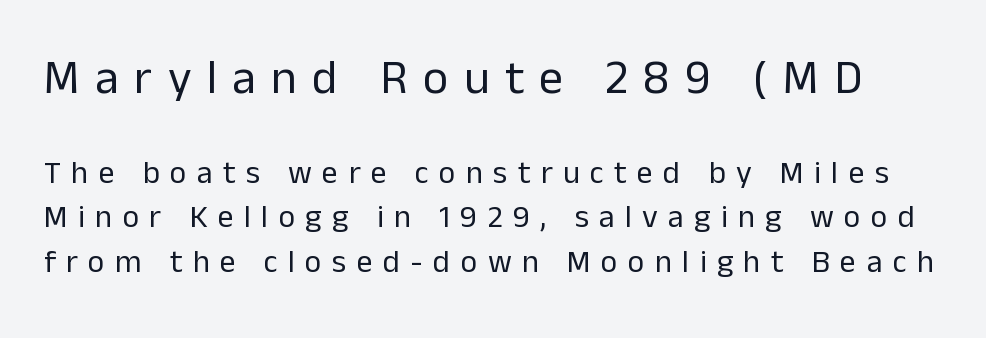
{"serif": "no", "italic": "no", "bold": "no", "weight": "regular", "width": "normal", "stroke_contrast": "low", "x_height": "medium", "monospaced": "no", "underline": "no", "line_spacing": "normal", "line_spacing_ratio": 1.4, "letter_spacing": "wide", "letter_spacing_em": 0.32, "larger_block": "first", "size_ratio": 1.5, "glyph_px": 48}
